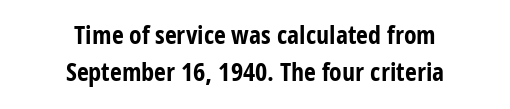
Summary of vertical rhythm: regular, with standard interline spacing. This is heavy type, rendered in bold. Rendered with straight, roman letterforms. Letters rest on an invisible, unmarked baseline.
